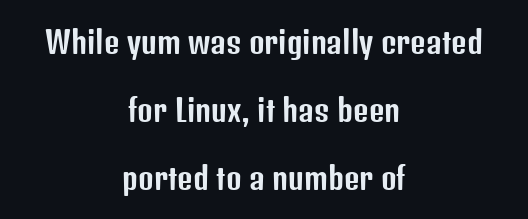
{"serif": "no", "italic": "no", "width": "condensed", "stroke_contrast": "low", "x_height": "medium", "monospaced": "no", "underline": "no", "align": "center", "line_spacing": "loose", "line_spacing_ratio": 2.26, "letter_spacing": "normal", "letter_spacing_em": 0.0, "glyph_px": 30}
